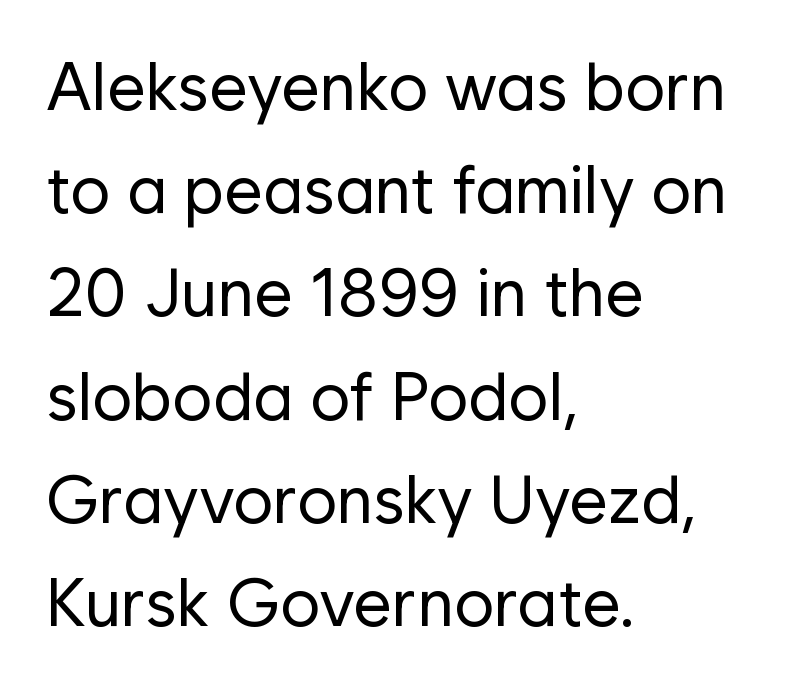
Q: Is the text bold? A: No.
Q: Is the text italic (slanted)? A: No, it is upright.
Q: Is the typeface a serif or a sans-serif typeface? A: Sans-serif.
Q: Is the text underlined? A: No.
Q: How is the paragraph aligned? A: Left-aligned.
Q: Is the spacing between letters normal or unusually wide? A: Normal.
Q: Is the spacing between lines tight, normal or loose? A: Normal.
Q: Width (condensed, normal, or wide)? A: Normal.
Q: Stroke contrast? A: Low.
Q: x-height? A: Medium.
Q: Monospaced? A: No.
